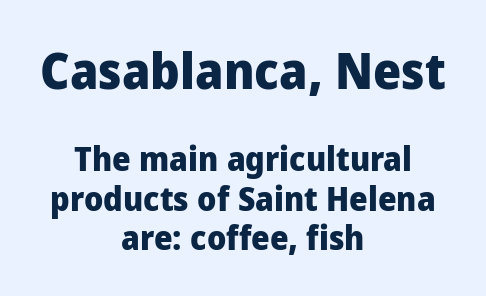
Q: Is the text bold? A: Yes.
Q: Is the text italic (slanted)? A: No, it is upright.
Q: Is the typeface a serif or a sans-serif typeface? A: Sans-serif.
Q: Is the text underlined? A: No.
Q: How is the paragraph aligned? A: Centered.
Q: Is the spacing between letters normal or unusually wide? A: Normal.
Q: Which block of text is set in a larger size, the first (top) or the second (bottom)? A: The first (top) one.
Q: Width (condensed, normal, or wide)? A: Normal.
Q: Stroke contrast? A: Low.
Q: x-height? A: Medium.
Q: Monospaced? A: No.
